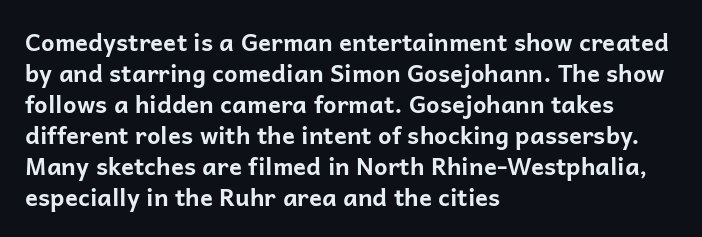
If you measured baseline to baseline, you'd find a middling distance. The specimen reads as upright at a glance. Glyph-to-glyph distance matches everyday printed text. Heavy, bold letterforms. Each row of text sits above clean, open space.
